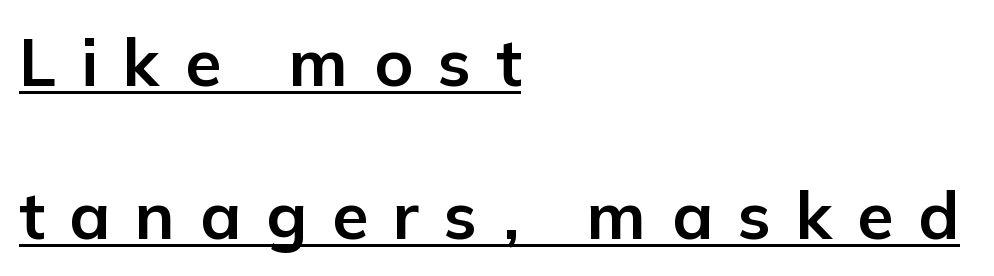
{"serif": "no", "italic": "no", "bold": "yes", "weight": "bold", "width": "normal", "stroke_contrast": "low", "x_height": "medium", "monospaced": "no", "underline": "yes", "align": "left", "line_spacing": "loose", "line_spacing_ratio": 2.32, "letter_spacing": "wide", "letter_spacing_em": 0.38, "glyph_px": 66}
